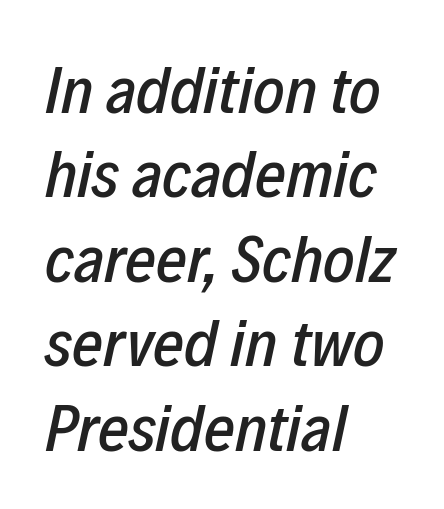
{"italic": "yes", "lean": "right", "slant_degrees": 12, "width": "condensed", "stroke_contrast": "low", "x_height": "medium", "monospaced": "no", "underline": "no", "align": "left", "line_spacing": "normal", "line_spacing_ratio": 1.26, "letter_spacing": "normal", "letter_spacing_em": 0.0, "glyph_px": 67}
